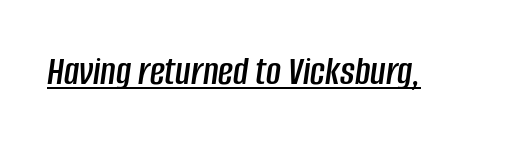
Q: Is the text italic (slanted)? A: Yes, it leans right by about 8 degrees.
Q: Is the text underlined? A: Yes.
Q: Is the spacing between letters normal or unusually wide? A: Normal.
Q: Width (condensed, normal, or wide)? A: Condensed.
Q: Stroke contrast? A: Low.
Q: x-height? A: Large.
Q: Monospaced? A: No.
